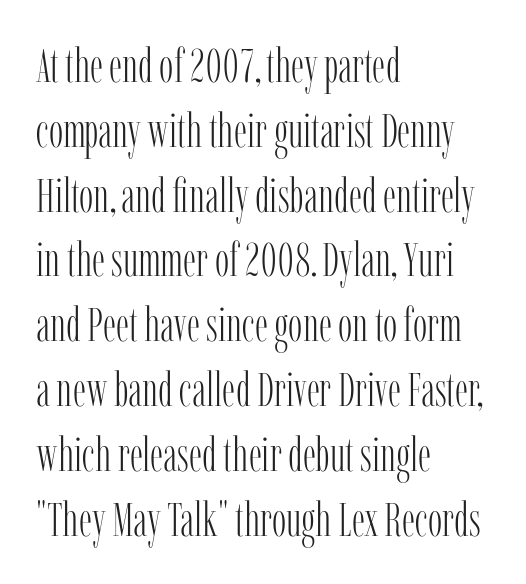
{"serif": "yes", "italic": "no", "bold": "no", "weight": "light", "width": "condensed", "stroke_contrast": "low", "x_height": "medium", "monospaced": "no", "underline": "no", "align": "left", "line_spacing": "normal", "line_spacing_ratio": 1.35, "letter_spacing": "normal", "letter_spacing_em": 0.0, "glyph_px": 48}
